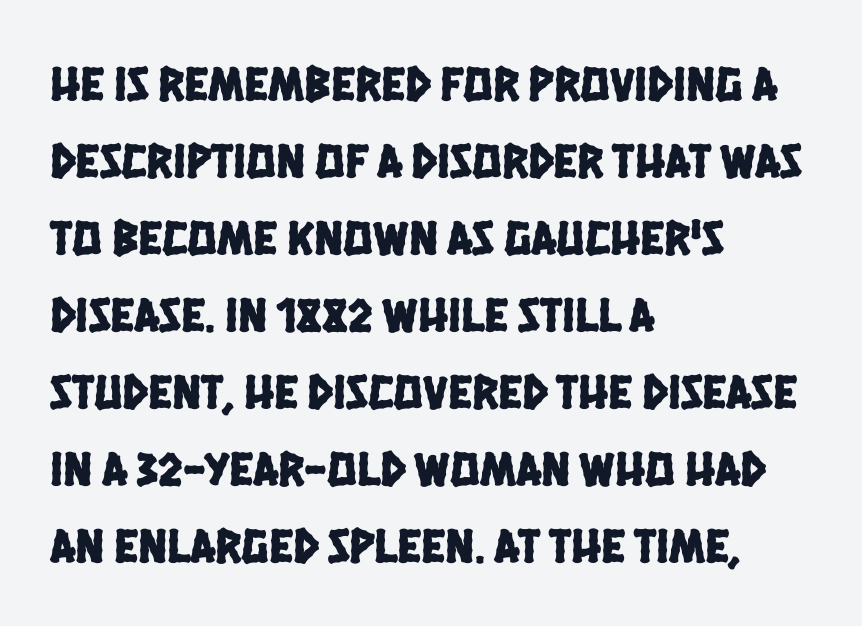
Observe the ordinary spacing: letters are neighbours, not strangers. This rendering features lettering with no underline. What's the leading like? Ordinary, nothing unusual. Each letter's strokes conclude bluntly, with no projecting serifs. Horizontally, the lines are justified to the leading edge only.
